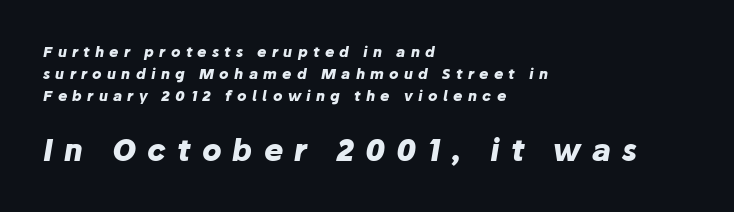
It's the slanting kind of type. You could only call the tracking loose — the letters float apart. Typesetter's note: full bold, strokes at maximum text heaviness. These lines sit exactly where default settings would place them. The paragraph shown leans on its left margin. A typesetter would call this proportional, since set widths differ per character.
